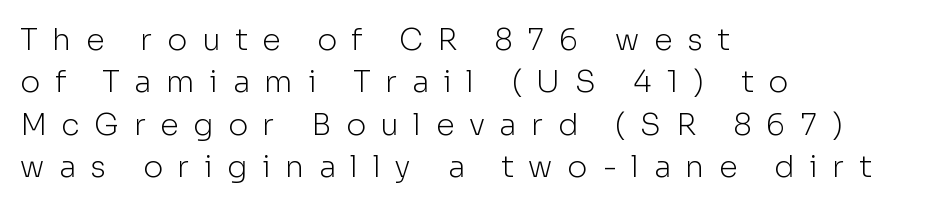
Q: Is the text bold? A: No.
Q: Is the text italic (slanted)? A: No, it is upright.
Q: Is the typeface a serif or a sans-serif typeface? A: Sans-serif.
Q: Is the text underlined? A: No.
Q: How is the paragraph aligned? A: Left-aligned.
Q: Is the spacing between letters normal or unusually wide? A: Unusually wide.
Q: Is the spacing between lines tight, normal or loose? A: Normal.
Q: Width (condensed, normal, or wide)? A: Normal.
Q: Stroke contrast? A: Low.
Q: x-height? A: Medium.
Q: Monospaced? A: No.
